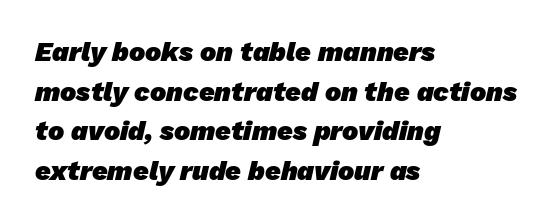
Q: Is the text bold? A: Yes.
Q: Is the text underlined? A: No.
Q: How is the paragraph aligned? A: Left-aligned.
Q: Is the spacing between letters normal or unusually wide? A: Normal.
Q: Is the spacing between lines tight, normal or loose? A: Normal.
